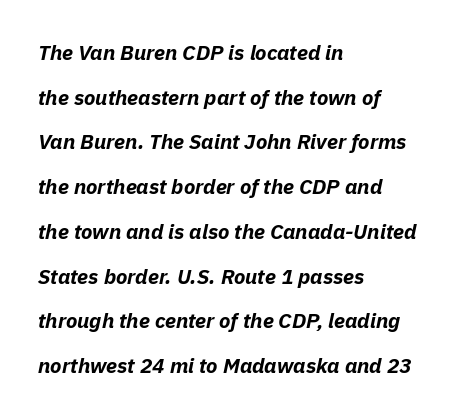
Q: Is the text bold? A: Yes.
Q: Is the text italic (slanted)? A: Yes, it leans right by about 11 degrees.
Q: Is the text underlined? A: No.
Q: How is the paragraph aligned? A: Left-aligned.
Q: Is the spacing between letters normal or unusually wide? A: Normal.
Q: Is the spacing between lines tight, normal or loose? A: Loose.
